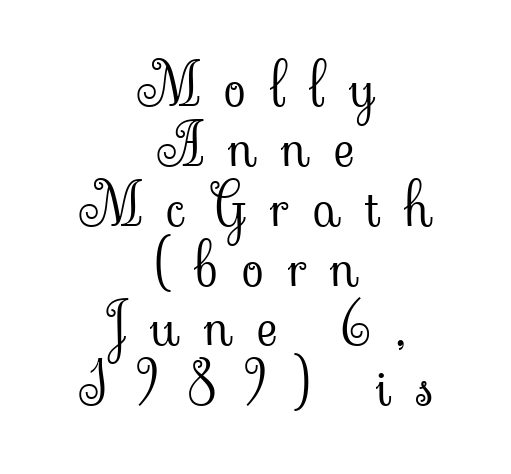
The image shows 57 px light serif type, upright; set centered, tight line spacing (1.05x), unusually wide letter spacing (+0.43 em), not underlined; low stroke contrast and a small x-height.
